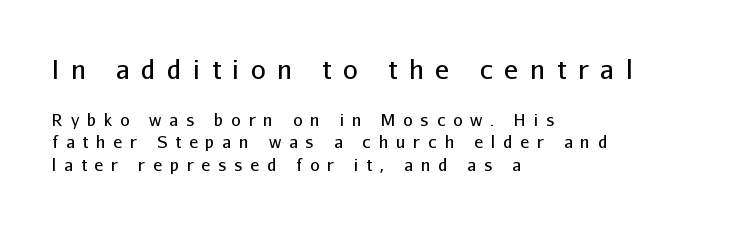
The image shows 26 px text type, upright; set left-aligned, normal line spacing (1.34x), unusually wide letter spacing (+0.46 em), not underlined; the first (top) block is 1.53x larger.
